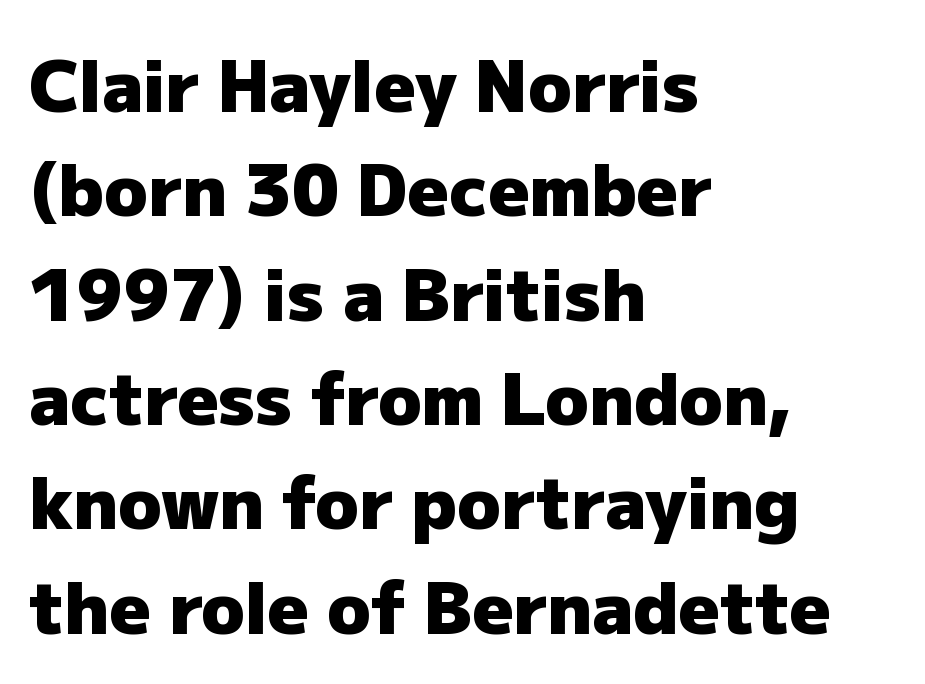
{"serif": "no", "italic": "no", "bold": "yes", "weight": "heavy", "width": "normal", "stroke_contrast": "low", "x_height": "medium", "monospaced": "no", "underline": "no", "align": "left", "line_spacing": "normal", "line_spacing_ratio": 1.47, "letter_spacing": "normal", "letter_spacing_em": 0.0, "glyph_px": 71}
